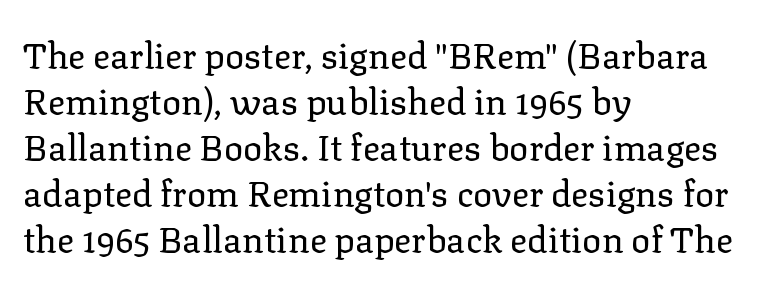
Q: Is the text bold? A: No.
Q: Is the text italic (slanted)? A: No, it is upright.
Q: Is the typeface a serif or a sans-serif typeface? A: Serif.
Q: Is the text underlined? A: No.
Q: How is the paragraph aligned? A: Left-aligned.
Q: Is the spacing between letters normal or unusually wide? A: Normal.
Q: Is the spacing between lines tight, normal or loose? A: Normal.
Q: Width (condensed, normal, or wide)? A: Normal.
Q: Stroke contrast? A: Low.
Q: x-height? A: Medium.
Q: Monospaced? A: No.
